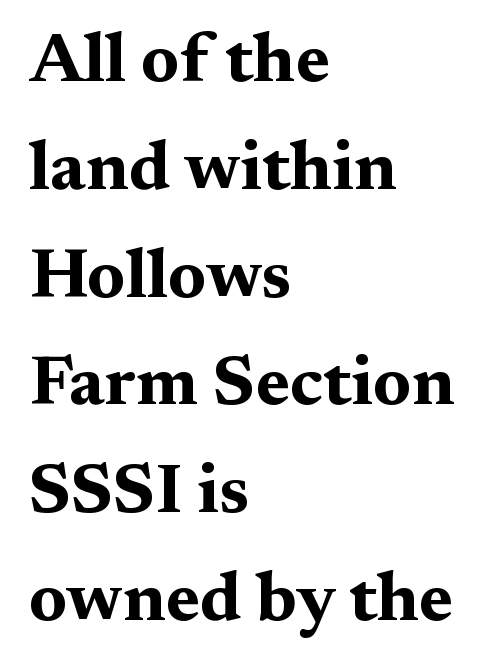
Q: Is the text bold? A: Yes.
Q: Is the text italic (slanted)? A: No, it is upright.
Q: Is the typeface a serif or a sans-serif typeface? A: Serif.
Q: Is the text underlined? A: No.
Q: How is the paragraph aligned? A: Left-aligned.
Q: Is the spacing between letters normal or unusually wide? A: Normal.
Q: Is the spacing between lines tight, normal or loose? A: Normal.
Q: Width (condensed, normal, or wide)? A: Wide.
Q: Stroke contrast? A: Medium.
Q: x-height? A: Medium.
Q: Monospaced? A: No.
